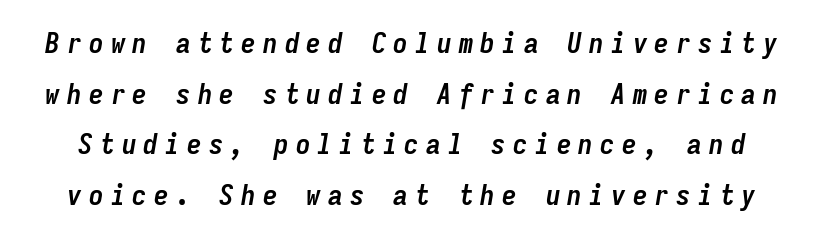
Style check: oblique. Students, this is bold: see how much ink each stroke carries. Think of a typewriter: that constant character pitch is what you see here. Decoration check: the copy has no underline. Loose tracking; the words dissolve into strings of separated letters.
